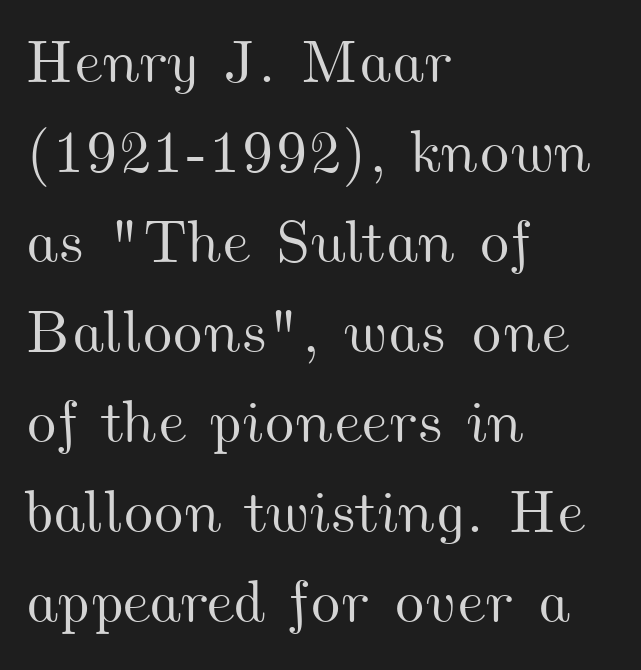
Q: Is the text underlined? A: No.
Q: How is the paragraph aligned? A: Left-aligned.
Q: Is the spacing between letters normal or unusually wide? A: Normal.
Q: Is the spacing between lines tight, normal or loose? A: Normal.
Q: Width (condensed, normal, or wide)? A: Wide.
Q: Stroke contrast? A: Medium.
Q: x-height? A: Small.
Q: Monospaced? A: No.
